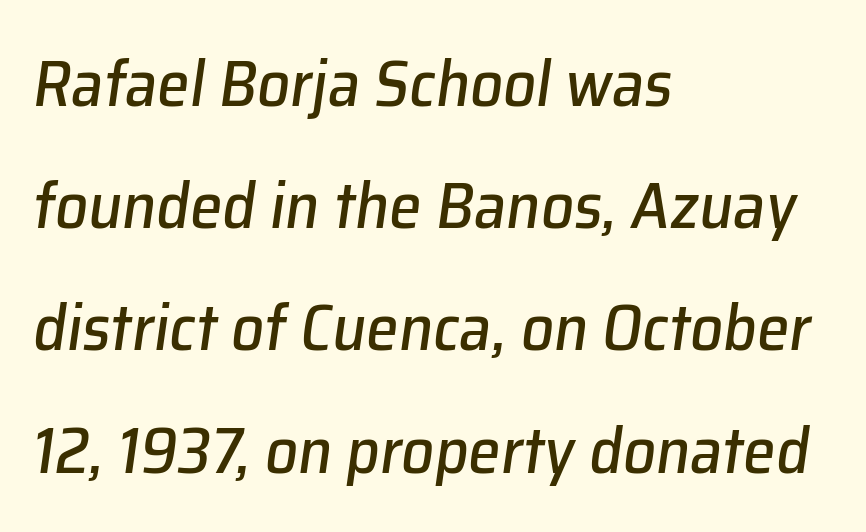
The passage shown is not underscored anywhere. The ragged edge is on the right, which tells us the setting is flush left. The face used here is proportionally spaced, like ordinary book or web type. The specimen reads as italic at a glance. A typesetter would call this zero additional tracking.
